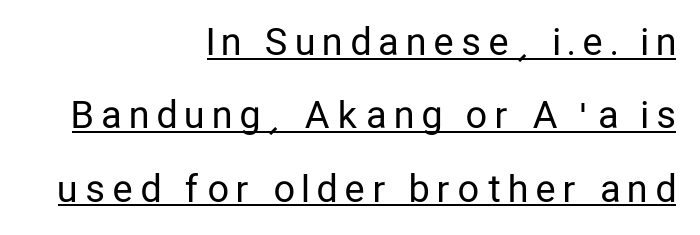
This is the regular roman posture of the typeface. Quick note: underline on. This sample is right-justified, so line beginnings fall wherever the words allow. Horizontal bands of white between lines are thick stripes. Someone cranked the tracking dial way up on this one.
